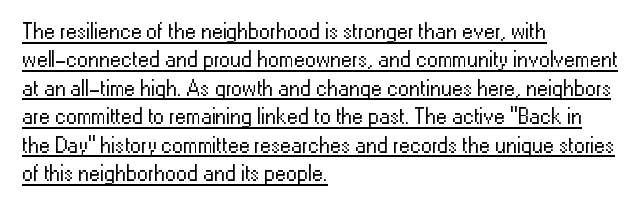
The text block is weighted toward the left margin, trailing off unevenly rightward. Characters follow at the spacing the type designer built in. Heaviness? Minimal to ordinary, like unemphasized prose. The string is rendered with underlining switched on. The axis of the letterforms is exactly vertical. The block of text has a typical density, with ordinary space between rows.
